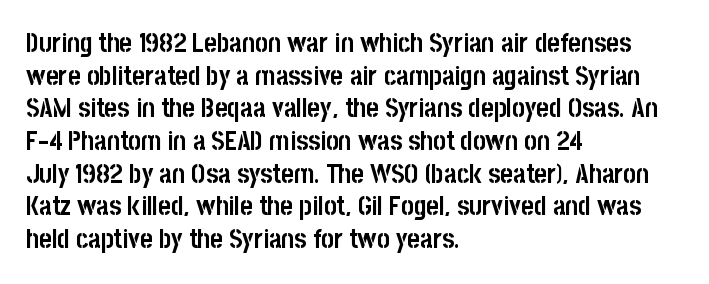
The glyphs are unaccompanied by any horizontal stroke below them. The passage shown is emphatically bold. The lettering holds an erect, upright posture throughout. Here the glyphs are tracked normally, forming tight word shapes.
